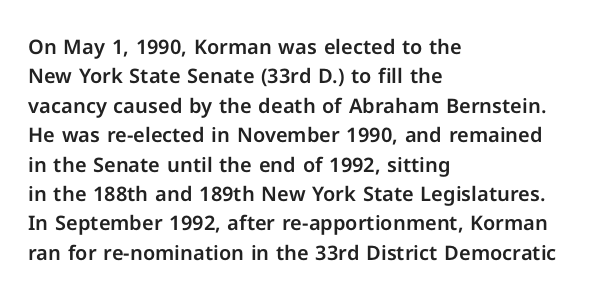
{"italic": "no", "underline": "no", "align": "left", "line_spacing": "normal", "line_spacing_ratio": 1.47, "letter_spacing": "normal", "letter_spacing_em": 0.0, "glyph_px": 20}
